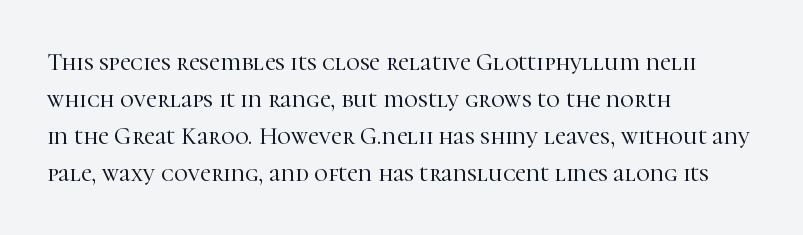
Q: Is the text italic (slanted)? A: No, it is upright.
Q: Is the text underlined? A: No.
Q: How is the paragraph aligned? A: Left-aligned.
Q: Is the spacing between letters normal or unusually wide? A: Normal.
Q: Is the spacing between lines tight, normal or loose? A: Normal.
